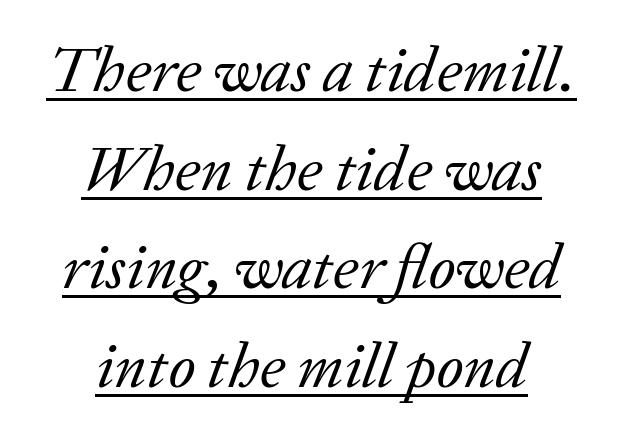
Is the type slanted? Yes — the strokes lean at a clear angle. Spacing verdict: proportional, widths tailored to each character. Caption: standard tracking, unaltered. The lines sit at an ordinary, default distance from one another. The weight tops out at a normal text grade.
